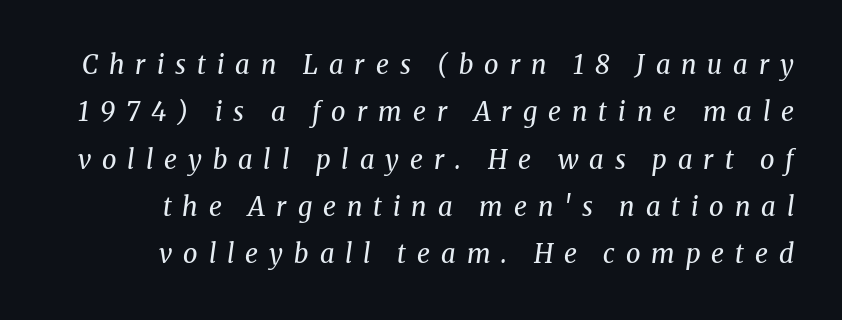
{"italic": "yes", "lean": "right", "slant_degrees": 8, "bold": "no", "underline": "no", "line_spacing_ratio": 1.82, "letter_spacing": "wide", "letter_spacing_em": 0.42, "glyph_px": 26}
